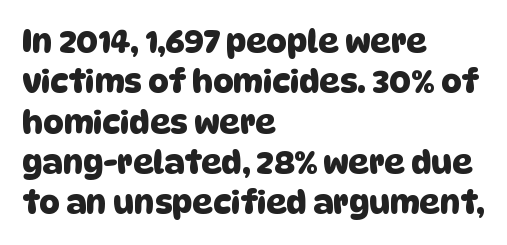
{"serif": "no", "width": "normal", "stroke_contrast": "low", "x_height": "large", "monospaced": "no", "underline": "no", "align": "left", "line_spacing": "normal", "line_spacing_ratio": 1.26, "letter_spacing": "normal", "letter_spacing_em": 0.0, "glyph_px": 32}
